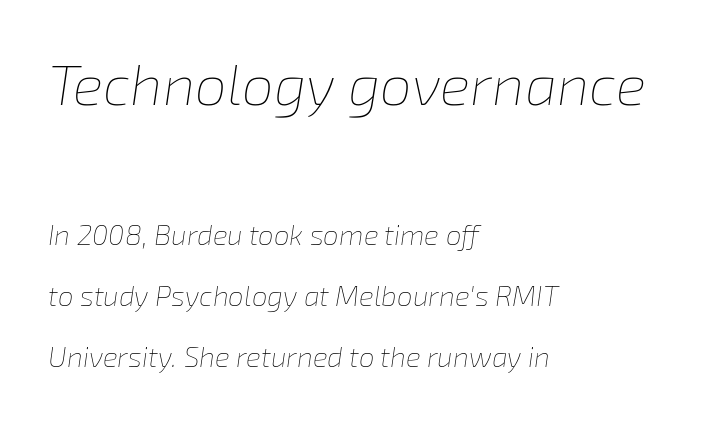
The image shows 57 px thin type, italic (leaning right); set left-aligned, loose line spacing (2.17x), normal letter spacing, not underlined; the first (top) block is 2.04x larger; low stroke contrast and a medium x-height.
